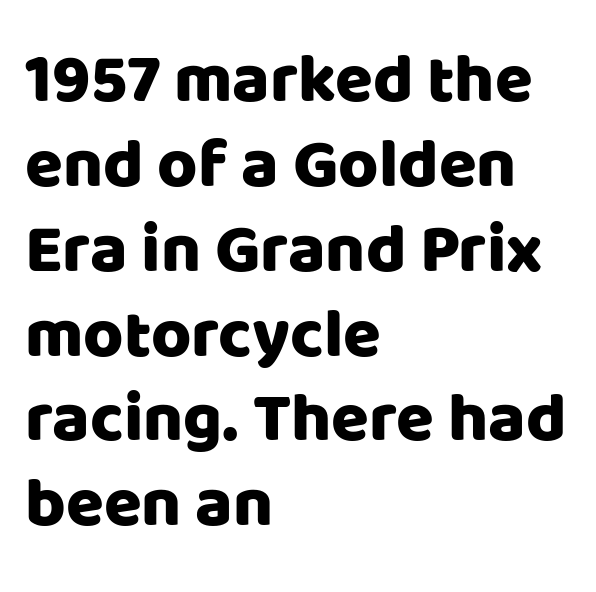
{"serif": "no", "italic": "no", "width": "normal", "stroke_contrast": "low", "x_height": "large", "monospaced": "no", "underline": "no", "align": "left", "line_spacing_ratio": 1.23, "letter_spacing": "normal", "letter_spacing_em": 0.0, "glyph_px": 69}
